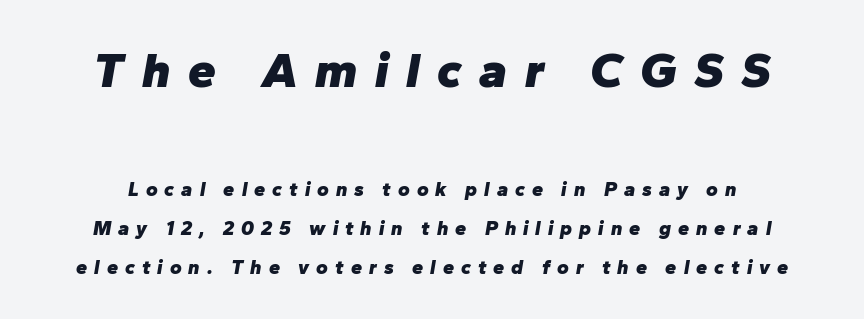
In terms of leading, this rendering errs on the spacious side. The passage shown is typed in a proportional face where columns would drift. Designer's note — italics engaged. Quick note: underline off.
